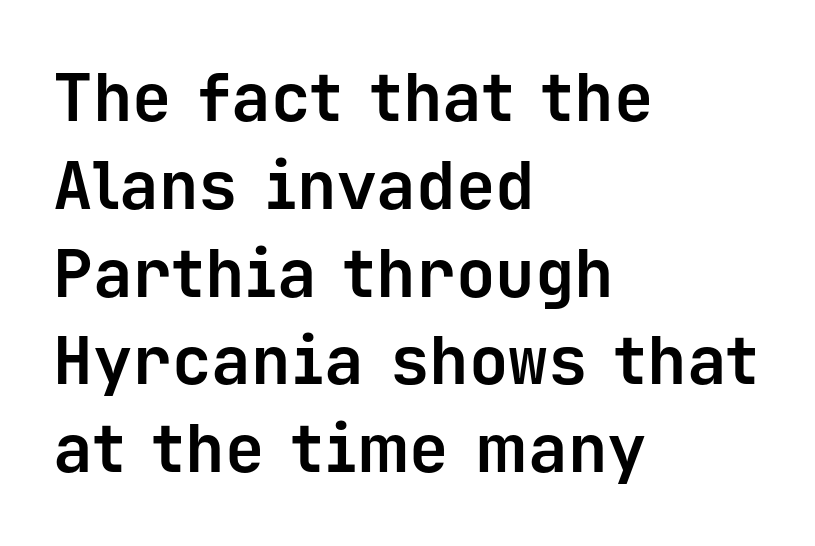
{"serif": "no", "italic": "no", "bold": "yes", "weight": "bold", "width": "normal", "stroke_contrast": "low", "x_height": "medium", "monospaced": "yes", "underline": "no", "align": "left", "line_spacing": "normal", "line_spacing_ratio": 1.33, "letter_spacing": "normal", "letter_spacing_em": 0.0, "glyph_px": 66}
